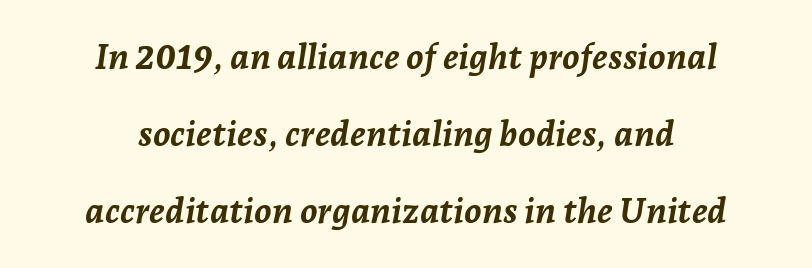
The image shows 35 px semibold type, italic (leaning right); set centered, loose line spacing (2.2x), normal letter spacing, not underlined; low stroke contrast and a medium x-height.
